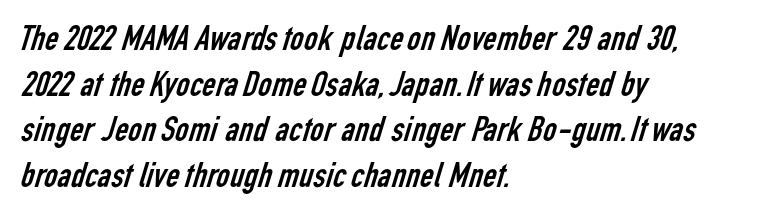
Q: Is the text bold? A: No.
Q: Is the typeface a serif or a sans-serif typeface? A: Sans-serif.
Q: Is the text underlined? A: No.
Q: How is the paragraph aligned? A: Left-aligned.
Q: Is the spacing between letters normal or unusually wide? A: Normal.
Q: Width (condensed, normal, or wide)? A: Condensed.
Q: Stroke contrast? A: Low.
Q: x-height? A: Medium.
Q: Monospaced? A: No.
